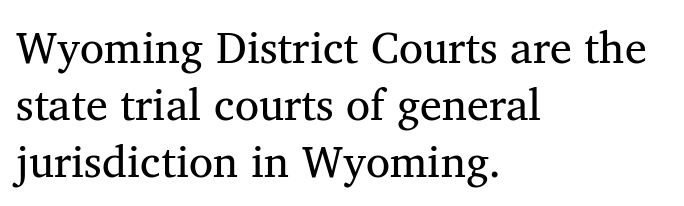
The image shows 44 px regular-weight serif type, upright; set left-aligned, normal line spacing (1.3x), normal letter spacing, not underlined; medium stroke contrast and a medium x-height.
